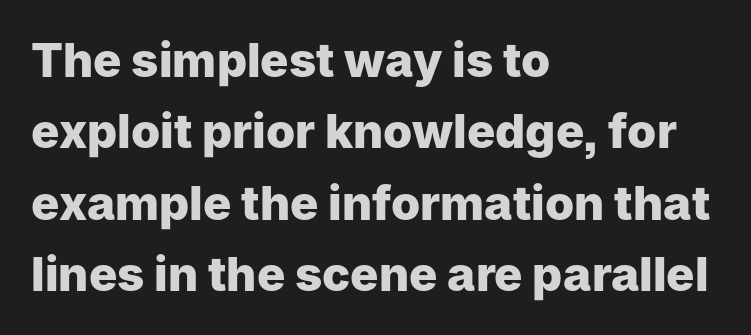
The image shows 47 px heavy sans-serif type, upright; set left-aligned, normal line spacing (1.52x), normal letter spacing, not underlined; low stroke contrast and a medium x-height.
